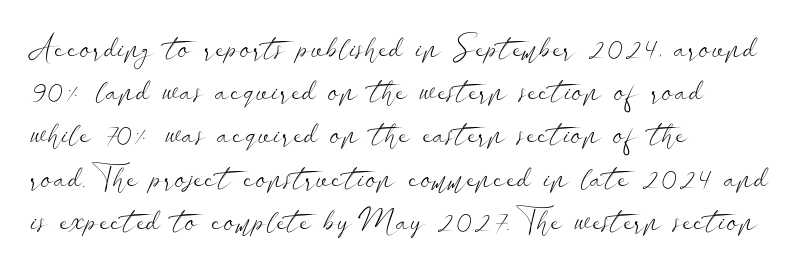
{"serif": "no", "bold": "no", "weight": "light", "width": "wide", "stroke_contrast": "low", "x_height": "small", "monospaced": "no", "underline": "no", "align": "left", "line_spacing": "normal", "line_spacing_ratio": 1.35, "letter_spacing": "normal", "letter_spacing_em": 0.0, "glyph_px": 32}
